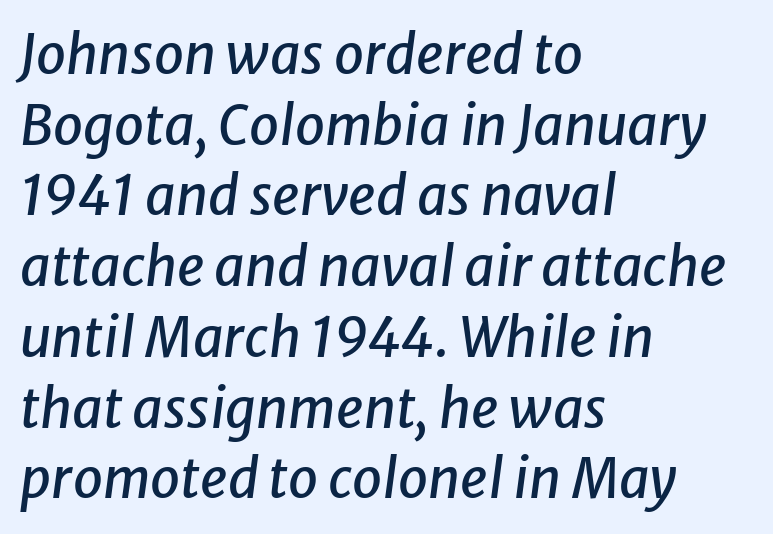
The image shows 54 px text type, italic (leaning right); set left-aligned, normal line spacing (1.31x), normal letter spacing, not underlined; low stroke contrast and a medium x-height.
